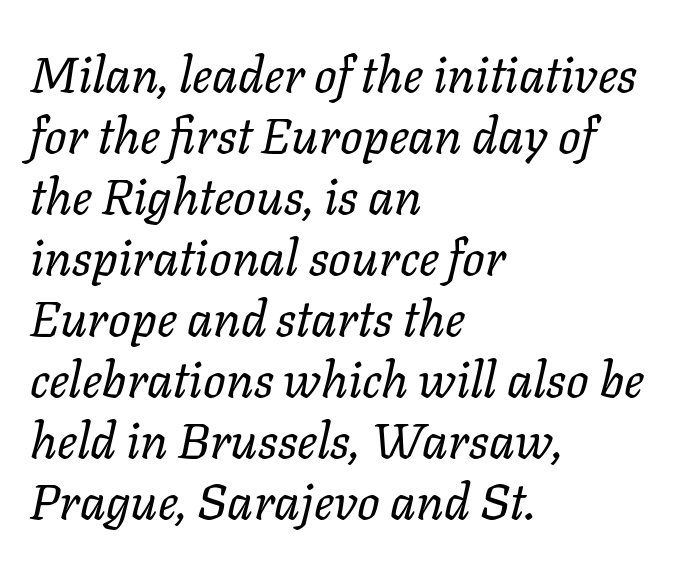
The image shows 50 px regular-weight type, italic (leaning right); set left-aligned, line spacing 1.22x, normal letter spacing, not underlined; low stroke contrast and a medium x-height.
